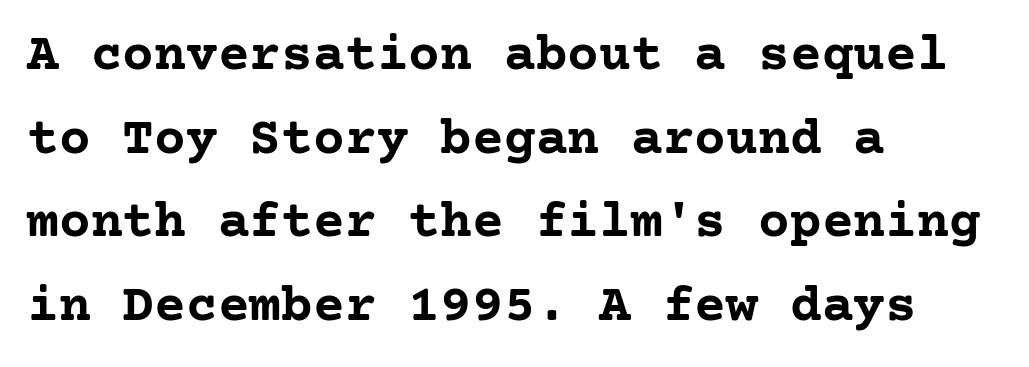
Q: Is the text bold? A: Yes.
Q: Is the text italic (slanted)? A: No, it is upright.
Q: Is the typeface a serif or a sans-serif typeface? A: Serif.
Q: Is the text underlined? A: No.
Q: How is the paragraph aligned? A: Left-aligned.
Q: Is the spacing between letters normal or unusually wide? A: Normal.
Q: Is the spacing between lines tight, normal or loose? A: Normal.
Q: Width (condensed, normal, or wide)? A: Normal.
Q: Stroke contrast? A: Low.
Q: x-height? A: Medium.
